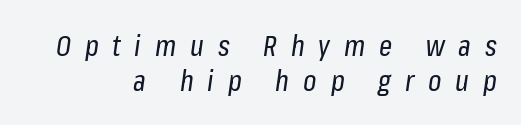
The image shows 29 px regular-weight, condensed type, italic (leaning right); set right-aligned, line spacing 1.21x, unusually wide letter spacing (+0.48 em), not underlined; low stroke contrast and a medium x-height.
